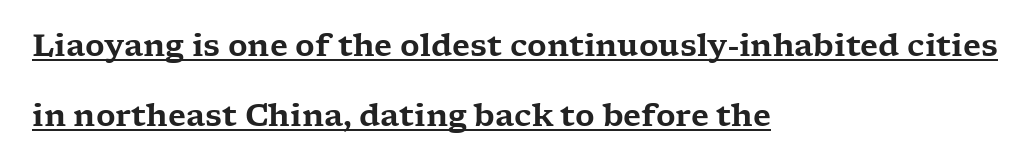
{"serif": "yes", "italic": "no", "width": "wide", "stroke_contrast": "low", "x_height": "medium", "monospaced": "no", "underline": "yes", "align": "left", "line_spacing": "loose", "line_spacing_ratio": 2.34, "letter_spacing": "normal", "letter_spacing_em": 0.0, "glyph_px": 30}
